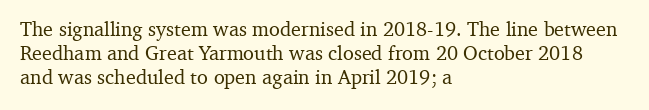
{"italic": "no", "underline": "no", "align": "left", "line_spacing_ratio": 1.21, "letter_spacing": "normal", "letter_spacing_em": 0.0, "glyph_px": 20}
